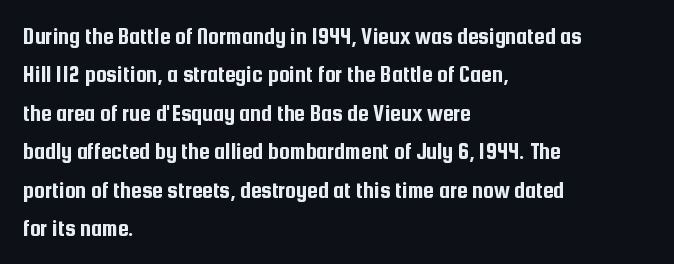
{"italic": "no", "underline": "no", "align": "left", "line_spacing": "normal", "line_spacing_ratio": 1.6, "letter_spacing": "normal", "letter_spacing_em": 0.0, "glyph_px": 24}
